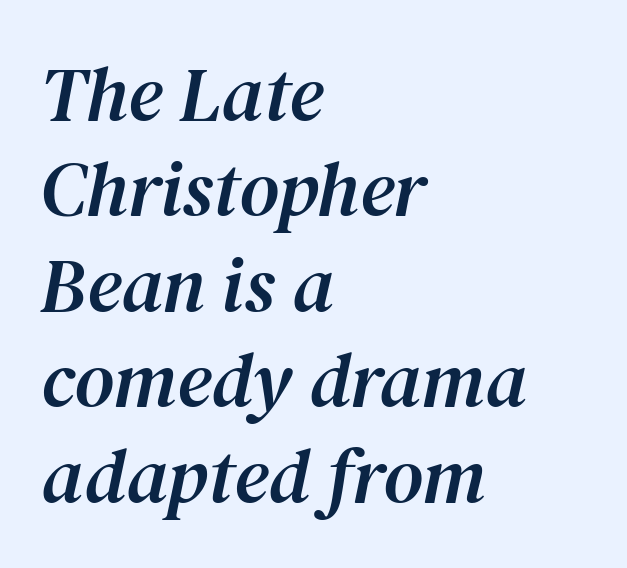
{"serif": "yes", "italic": "yes", "lean": "right", "slant_degrees": 12, "width": "normal", "stroke_contrast": "medium", "x_height": "medium", "monospaced": "no", "underline": "no", "align": "left", "line_spacing_ratio": 1.24, "letter_spacing": "normal", "letter_spacing_em": 0.0, "glyph_px": 77}
